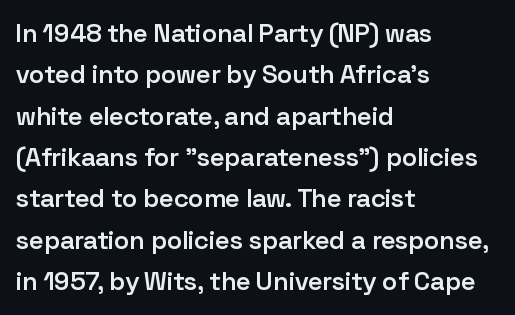
Q: Is the text bold? A: Semi-bold.
Q: Is the text italic (slanted)? A: No, it is upright.
Q: Is the text underlined? A: No.
Q: How is the paragraph aligned? A: Left-aligned.
Q: Is the spacing between letters normal or unusually wide? A: Normal.
Q: Is the spacing between lines tight, normal or loose? A: Normal.
